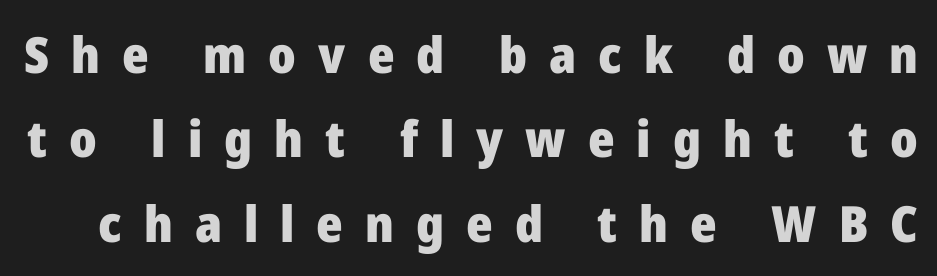
The designer left line spacing at the default. Every letter is thick-stroked: bold, no question. Inter-character spacing is expanded well beyond the font's built-in metrics. Each row of text sits above clean, open space.
